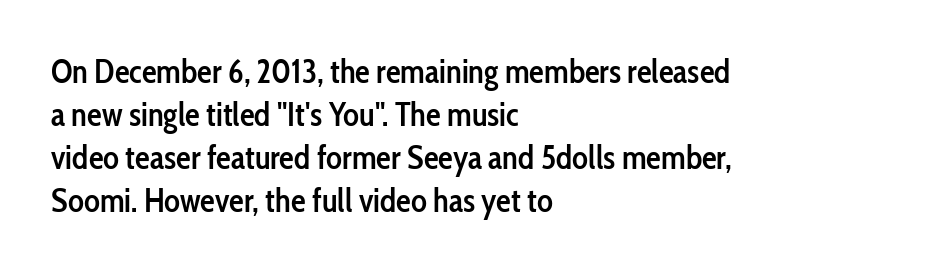
{"serif": "no", "italic": "no", "bold": "semi", "weight": "semibold", "width": "condensed", "stroke_contrast": "low", "x_height": "medium", "monospaced": "no", "underline": "no", "align": "left", "line_spacing": "normal", "line_spacing_ratio": 1.3, "letter_spacing": "normal", "letter_spacing_em": 0.0, "glyph_px": 33}
